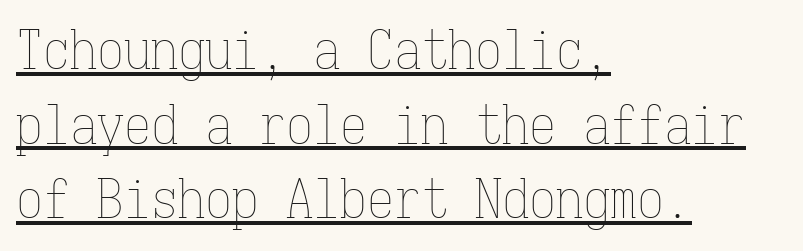
The image shows 54 px thin, condensed type, upright, monospaced; set left-aligned, normal line spacing (1.38x), normal letter spacing, underlined; low stroke contrast and a medium x-height.
